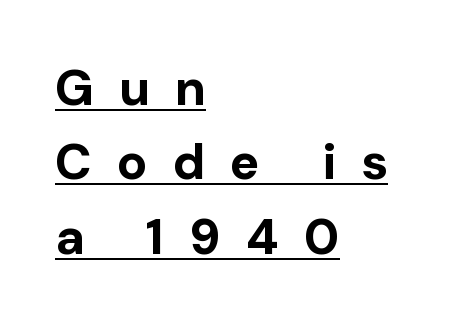
The image shows 50 px bold sans-serif type, upright; set left-aligned, normal line spacing (1.49x), unusually wide letter spacing (+0.5 em), underlined; low stroke contrast and a medium x-height.
